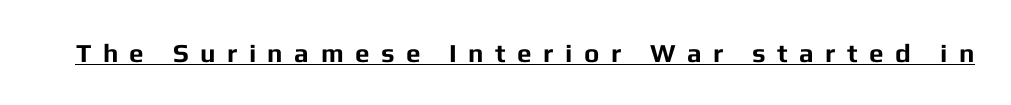
Q: Is the text bold? A: Yes.
Q: Is the text italic (slanted)? A: No, it is upright.
Q: Is the text underlined? A: Yes.
Q: Is the spacing between letters normal or unusually wide? A: Unusually wide.
